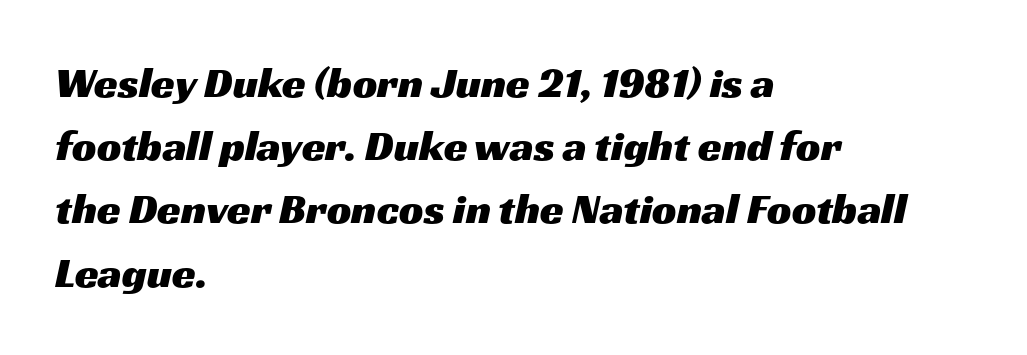
The words here are not underlined. How are the letters spaced? Ordinarily, with no added tracking. The face used here is a sans, in the tradition of grotesques and geometrics. Baseline-to-baseline distance is the conventional proportion of letter height. Here the designer chose a conventional face with non-uniform glyph widths. Which margin do the lines hug? The left one — the right edge is uneven.
